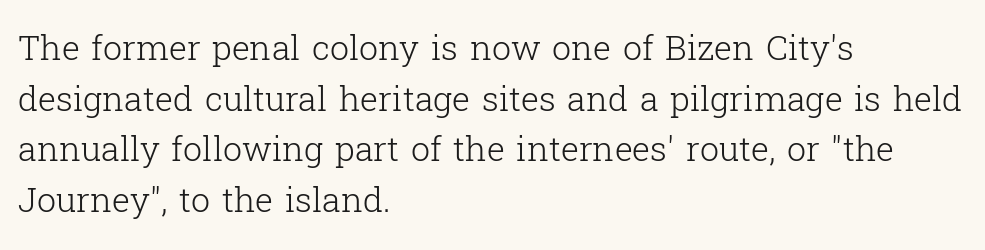
If you drew a ruler down the left edge, every line would touch it. The foot of each line stays bare and open. These lines are rendered in a variable-pitch font. Counters stay open thanks to moderate or lighter strokes. The font family rendered here belongs to the serif group. These lines sit exactly where default settings would place them.
